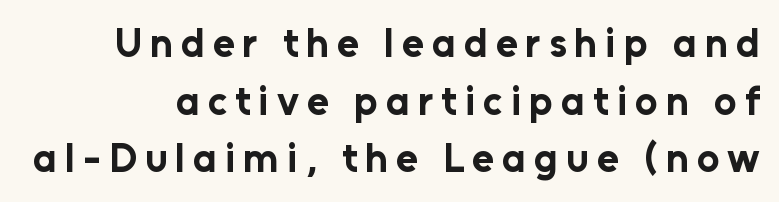
The image shows 40 px bold sans-serif type, upright; set normal line spacing (1.44x), unusually wide letter spacing (+0.2 em), not underlined; low stroke contrast and a medium x-height.
